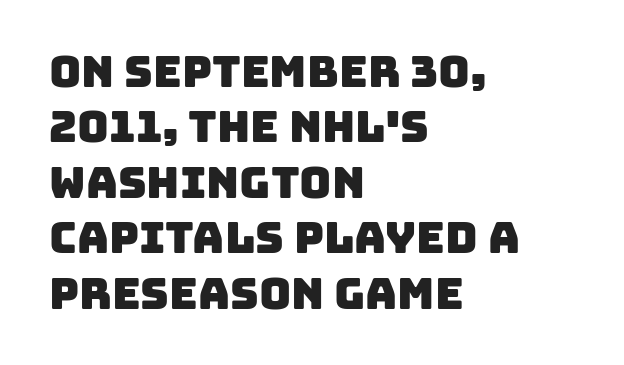
Q: Is the typeface a serif or a sans-serif typeface? A: Sans-serif.
Q: Is the text underlined? A: No.
Q: How is the paragraph aligned? A: Left-aligned.
Q: Is the spacing between letters normal or unusually wide? A: Normal.
Q: Is the spacing between lines tight, normal or loose? A: Normal.
Q: Width (condensed, normal, or wide)? A: Normal.
Q: Stroke contrast? A: Low.
Q: x-height? A: Large.
Q: Monospaced? A: No.
